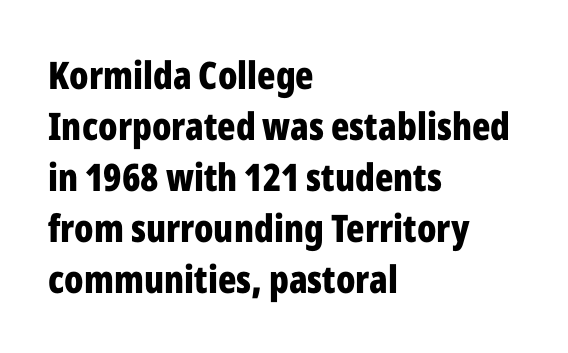
{"serif": "no", "italic": "no", "bold": "yes", "weight": "bold", "width": "condensed", "stroke_contrast": "low", "x_height": "medium", "monospaced": "no", "underline": "no", "align": "left", "line_spacing": "normal", "line_spacing_ratio": 1.34, "letter_spacing": "normal", "letter_spacing_em": 0.0, "glyph_px": 38}
